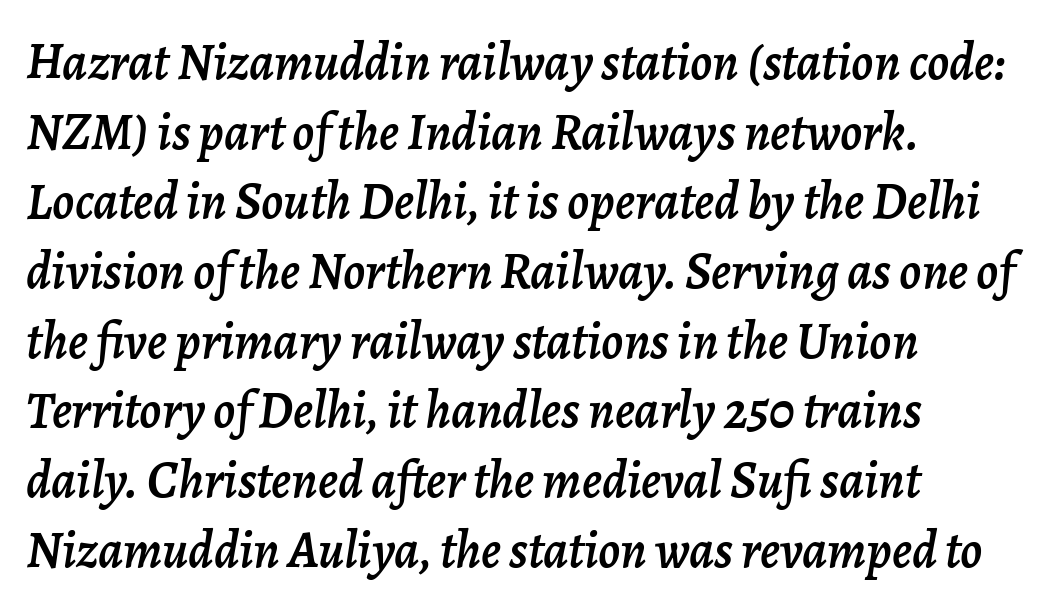
Q: Is the text italic (slanted)? A: Yes, it leans right by about 7 degrees.
Q: Is the text underlined? A: No.
Q: How is the paragraph aligned? A: Left-aligned.
Q: Is the spacing between letters normal or unusually wide? A: Normal.
Q: Is the spacing between lines tight, normal or loose? A: Normal.
Q: Width (condensed, normal, or wide)? A: Normal.
Q: Stroke contrast? A: Low.
Q: x-height? A: Medium.
Q: Monospaced? A: No.
